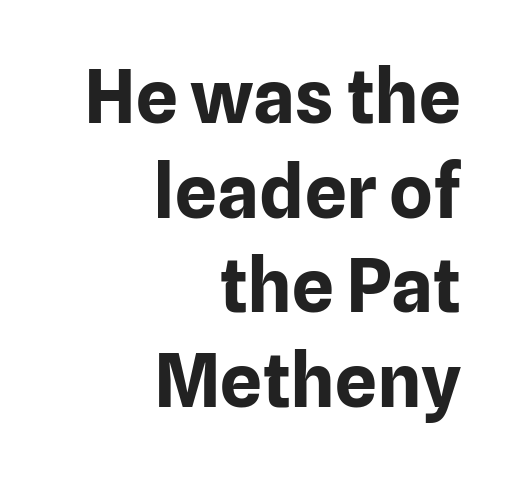
Compared with a flush-left layout, this one pins lines to the opposite, right side. Caption: bold face, heavy strokes. There is no visible air inserted between adjacent glyphs. Is there any slant? The stems are plumb. Descenders hang freely into open space.
